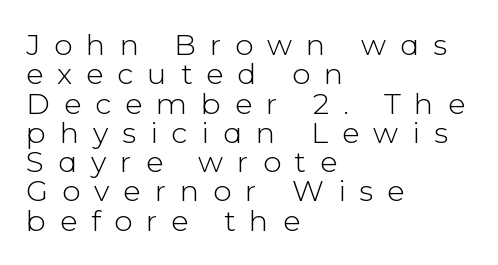
The image shows 29 px light sans-serif type, upright; set left-aligned, tight line spacing (1.01x), unusually wide letter spacing (+0.48 em), not underlined; low stroke contrast and a medium x-height.
